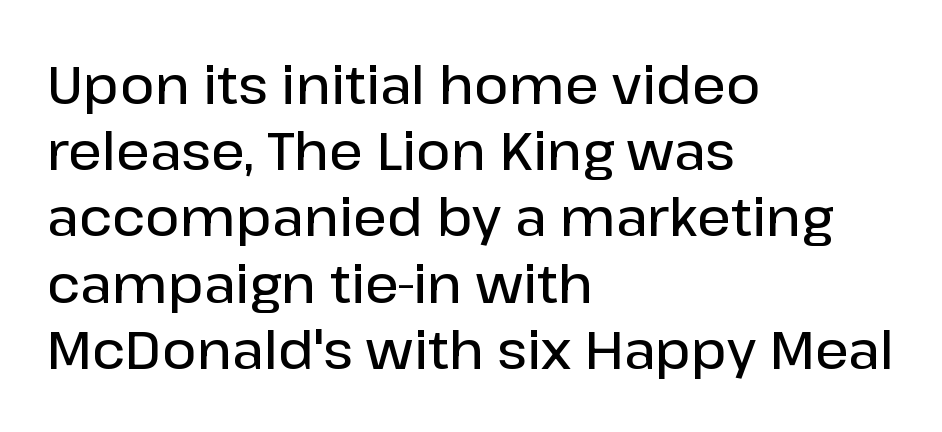
{"serif": "no", "italic": "no", "bold": "semi", "weight": "semibold", "width": "normal", "stroke_contrast": "low", "x_height": "medium", "monospaced": "no", "underline": "no", "align": "left", "line_spacing": "normal", "line_spacing_ratio": 1.25, "letter_spacing": "normal", "letter_spacing_em": 0.0, "glyph_px": 53}
